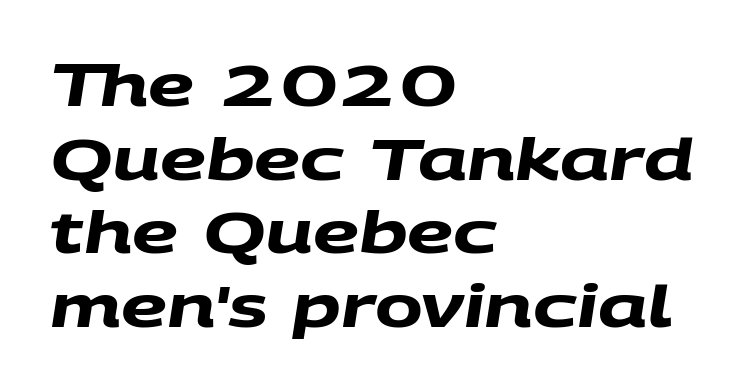
Check the space under the baseline: it is left empty. Each line starts at the same left margin while the right side varies. These lines are composed in type without serifs. Students, this is bold: see how much ink each stroke carries. Here the designer chose a conventional face with non-uniform glyph widths. Vertical spacing — default.
